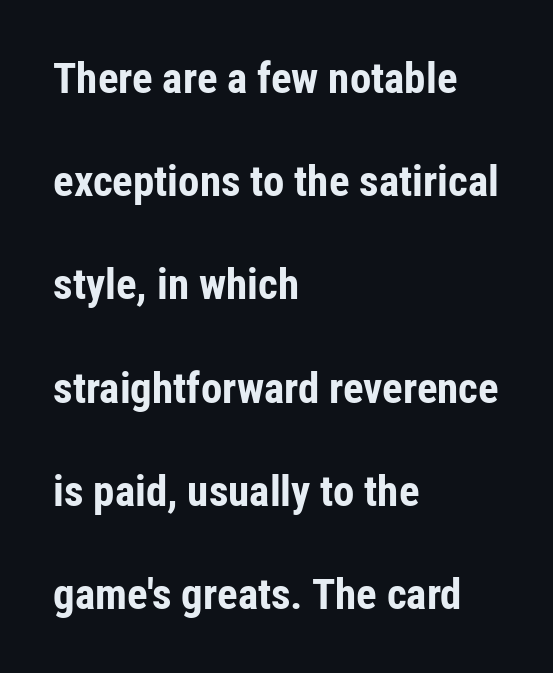
The image shows 43 px bold, condensed sans-serif type, upright; set left-aligned, loose line spacing (2.4x), normal letter spacing, not underlined; low stroke contrast and a medium x-height.
